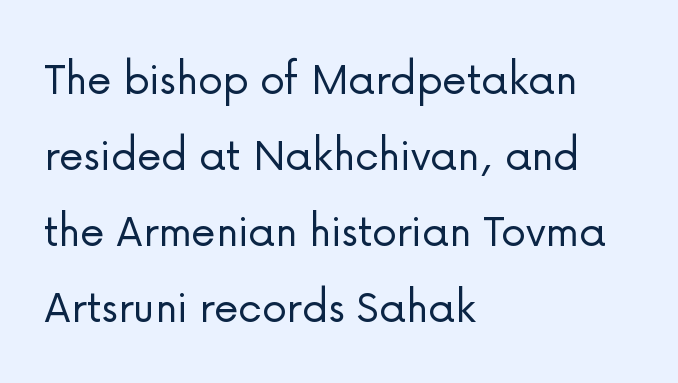
The image shows 50 px light sans-serif type, upright; set left-aligned, normal line spacing (1.52x), normal letter spacing, not underlined; low stroke contrast and a medium x-height.
